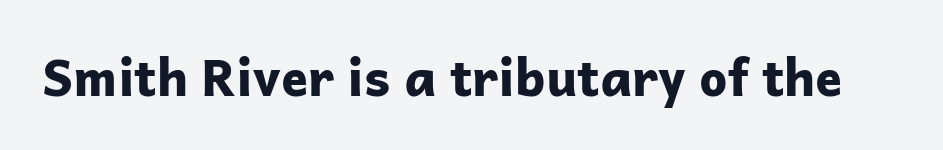
Q: Is the text bold? A: Yes.
Q: Is the text italic (slanted)? A: No, it is upright.
Q: Is the typeface a serif or a sans-serif typeface? A: Sans-serif.
Q: Is the text underlined? A: No.
Q: Is the spacing between letters normal or unusually wide? A: Normal.
Q: Width (condensed, normal, or wide)? A: Normal.
Q: Stroke contrast? A: Low.
Q: x-height? A: Medium.
Q: Monospaced? A: No.
